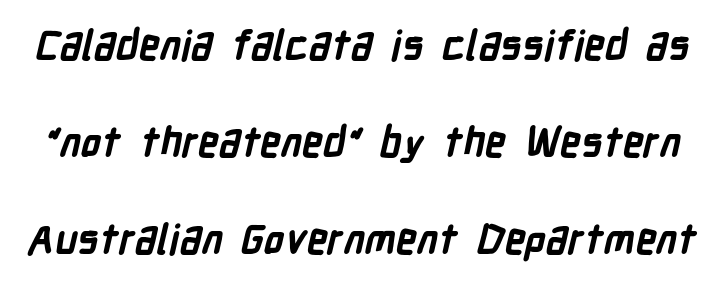
The image shows 41 px bold, condensed sans-serif type; set loose line spacing (2.37x), normal letter spacing, not underlined; low stroke contrast and a medium x-height.
